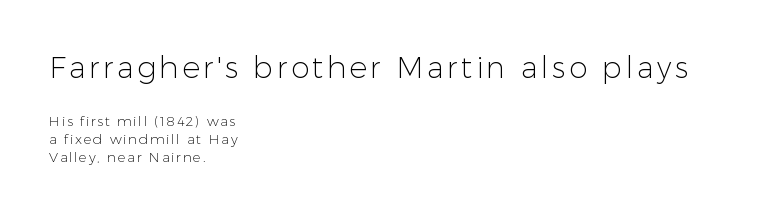
Q: Is the text bold? A: No.
Q: Is the text italic (slanted)? A: No, it is upright.
Q: Is the typeface a serif or a sans-serif typeface? A: Sans-serif.
Q: Is the text underlined? A: No.
Q: How is the paragraph aligned? A: Left-aligned.
Q: Is the spacing between lines tight, normal or loose? A: Normal.
Q: Which block of text is set in a larger size, the first (top) or the second (bottom)? A: The first (top) one.
Q: Width (condensed, normal, or wide)? A: Normal.
Q: Stroke contrast? A: Low.
Q: x-height? A: Medium.
Q: Monospaced? A: No.
